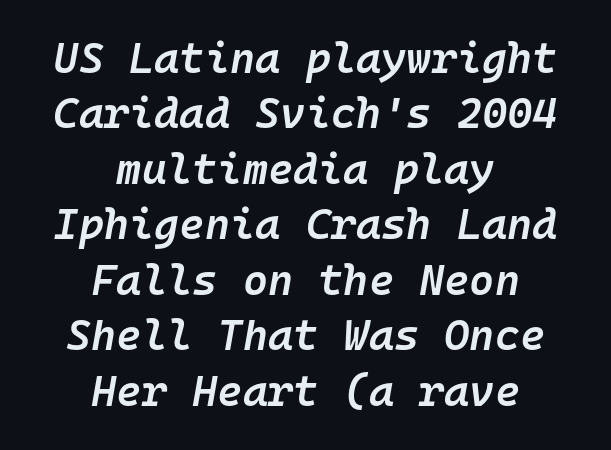
Words appear dense and cohesive because spacing is normal. Neither beginnings nor endings align; midpoints do. There's an unmistakable incline to the writing here. Each letter, wide or thin by design, is forced into the same width here. Every letter is mildly thick-stroked: semibold rather than bold.
